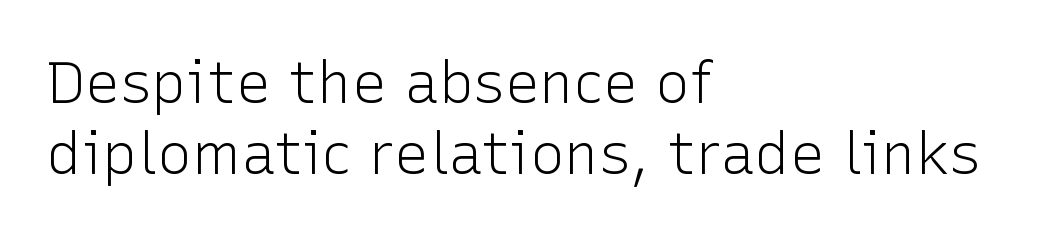
This rendering employs a face without finishing strokes, i.e., a sans-serif. Only glyphs here, with clear space below each row. Reading down the block, your eye returns to a fixed left position each line. Here the glyphs are tracked normally, forming tight word shapes. Nothing heavy about these letters — not bold at all.
